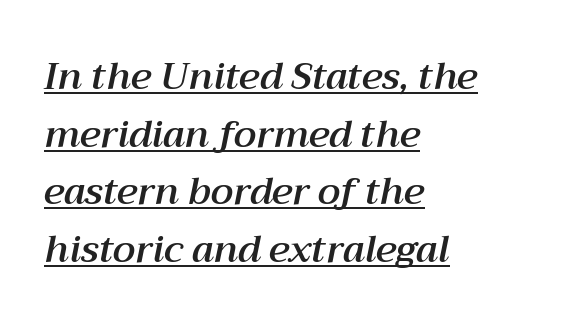
{"italic": "yes", "lean": "right", "slant_degrees": 12, "width": "normal", "stroke_contrast": "medium", "x_height": "medium", "monospaced": "no", "underline": "yes", "align": "left", "line_spacing": "normal", "line_spacing_ratio": 1.56, "letter_spacing": "normal", "letter_spacing_em": 0.0, "glyph_px": 37}
